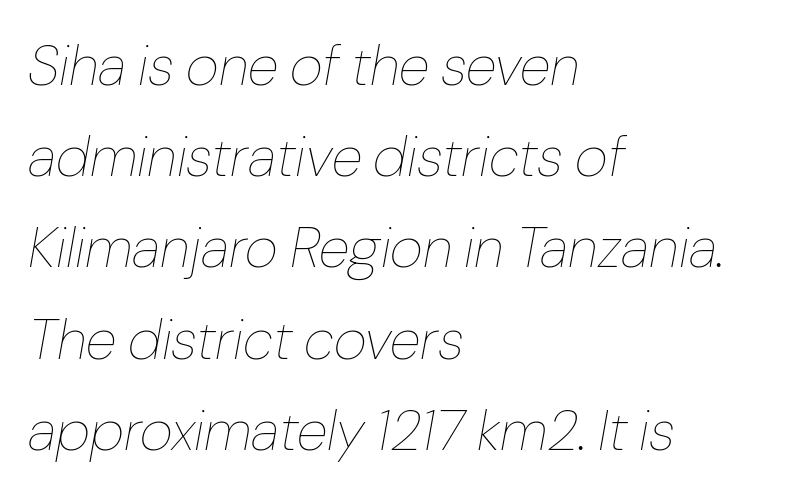
The image shows 57 px thin type, italic (leaning right); set left-aligned, normal line spacing (1.6x), normal letter spacing, not underlined; low stroke contrast and a medium x-height.
